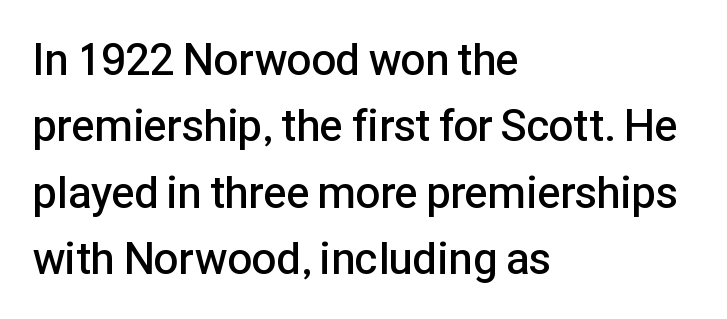
{"serif": "no", "italic": "no", "bold": "semi", "weight": "semibold", "width": "normal", "stroke_contrast": "low", "x_height": "medium", "monospaced": "no", "underline": "no", "align": "left", "line_spacing": "normal", "line_spacing_ratio": 1.51, "letter_spacing": "normal", "letter_spacing_em": 0.0, "glyph_px": 44}
